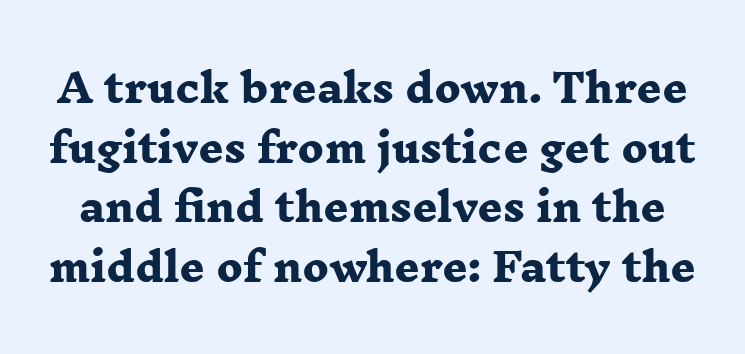
The image shows 39 px heavy, wide serif type; set normal line spacing (1.53x), normal letter spacing, not underlined; low stroke contrast and a medium x-height.
